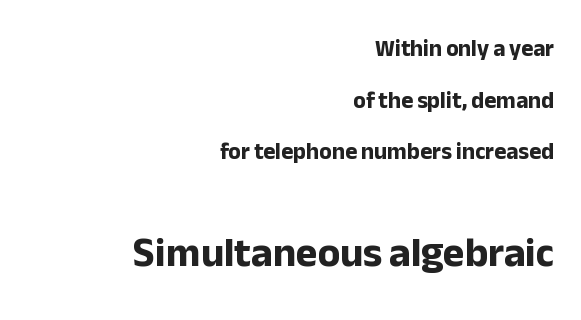
{"serif": "no", "italic": "no", "bold": "yes", "weight": "bold", "width": "normal", "stroke_contrast": "low", "x_height": "medium", "monospaced": "no", "underline": "no", "align": "right", "line_spacing": "loose", "line_spacing_ratio": 2.24, "letter_spacing": "normal", "letter_spacing_em": 0.0, "larger_block": "second", "size_ratio": 1.78, "glyph_px": 41}
